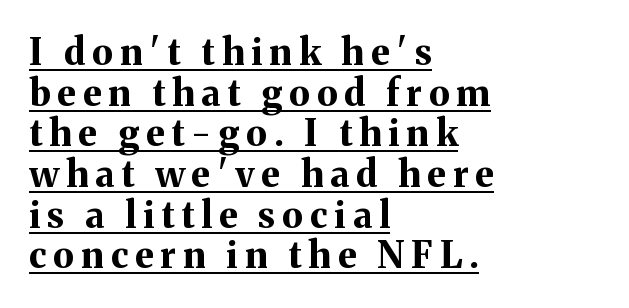
The image shows 36 px bold serif type, upright; set left-aligned, tight line spacing (1.13x), unusually wide letter spacing (+0.2 em), underlined; medium stroke contrast and a medium x-height.
